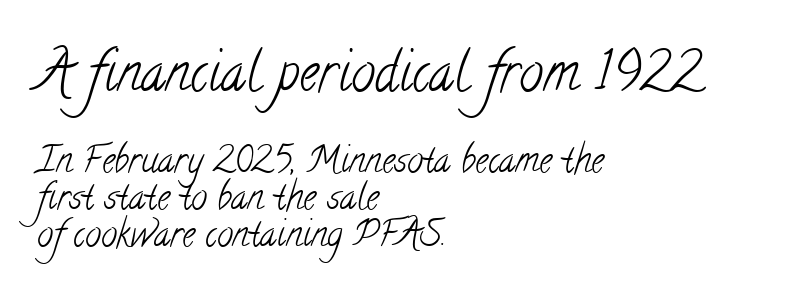
Q: Is the text bold? A: No.
Q: Is the typeface a serif or a sans-serif typeface? A: Serif.
Q: Is the text underlined? A: No.
Q: How is the paragraph aligned? A: Left-aligned.
Q: Is the spacing between letters normal or unusually wide? A: Normal.
Q: Is the spacing between lines tight, normal or loose? A: Tight.
Q: Which block of text is set in a larger size, the first (top) or the second (bottom)? A: The first (top) one.
Q: Width (condensed, normal, or wide)? A: Condensed.
Q: Stroke contrast? A: Low.
Q: x-height? A: Small.
Q: Monospaced? A: No.
